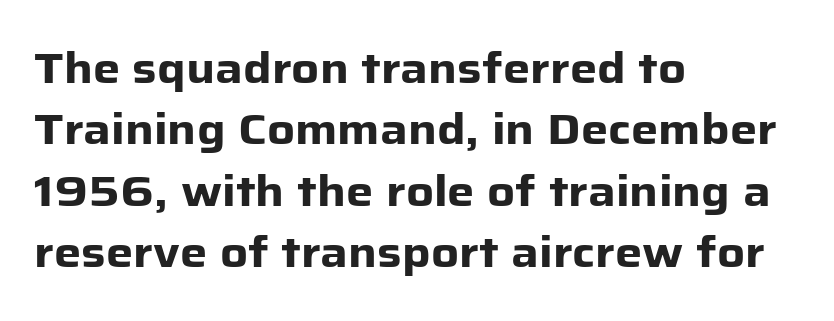
{"serif": "no", "italic": "no", "bold": "yes", "weight": "heavy", "width": "normal", "stroke_contrast": "low", "x_height": "medium", "monospaced": "no", "underline": "no", "align": "left", "line_spacing": "normal", "line_spacing_ratio": 1.43, "letter_spacing": "normal", "letter_spacing_em": 0.0, "glyph_px": 43}
